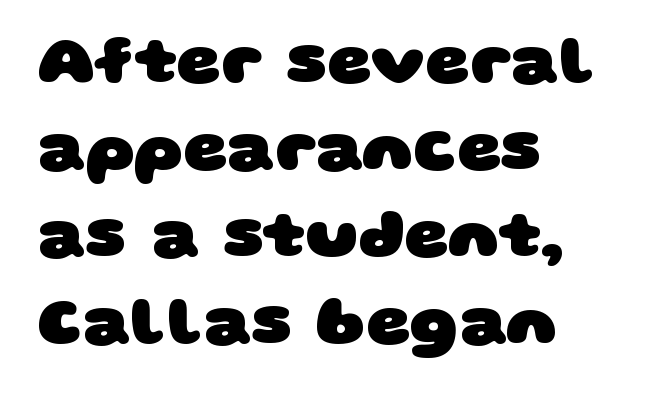
The image shows 68 px heavy, wide sans-serif type; set left-aligned, normal line spacing (1.28x), normal letter spacing, not underlined; low stroke contrast and a large x-height.
